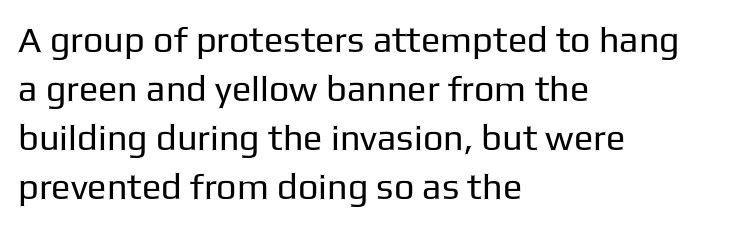
The lines sit at an ordinary, default distance from one another. The area under the type is left untouched. Visually the block forms a straight wall on the left and a jagged coastline on the right. Tracking here is standard; glyphs follow each other at the usual distance.
